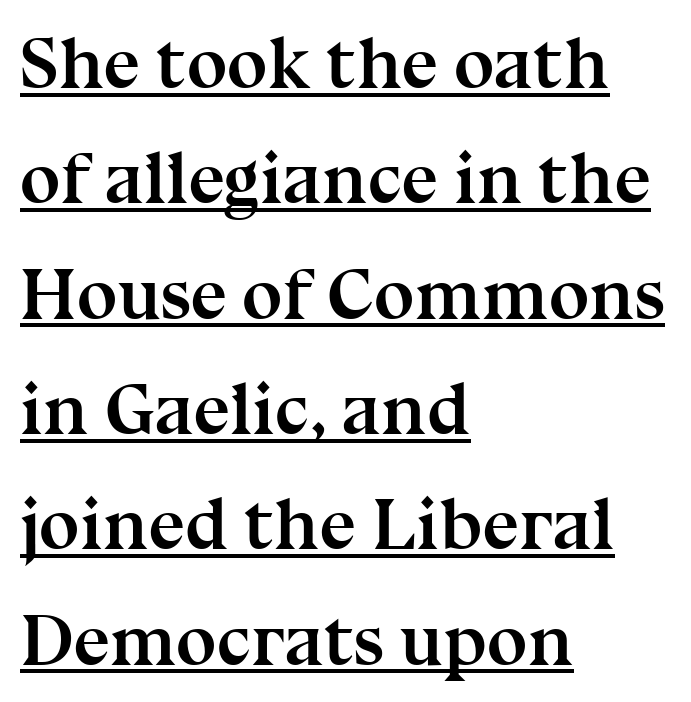
{"serif": "yes", "italic": "no", "bold": "yes", "weight": "semibold", "width": "normal", "stroke_contrast": "medium", "x_height": "medium", "monospaced": "no", "underline": "yes", "align": "left", "line_spacing": "normal", "line_spacing_ratio": 1.58, "letter_spacing": "normal", "letter_spacing_em": 0.0, "glyph_px": 73}
